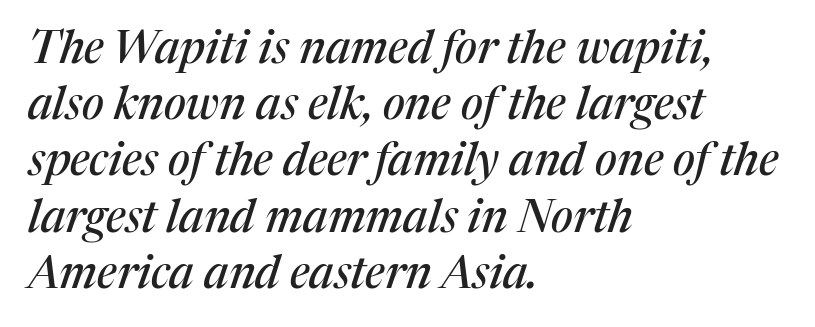
A normal amount of white space separates one row of letters from the next. The specimen omits any rule beneath the text block's lines. Each line starts at the same left margin while the right side varies. Looks like regular typesetting: each glyph gets only the width it needs.
